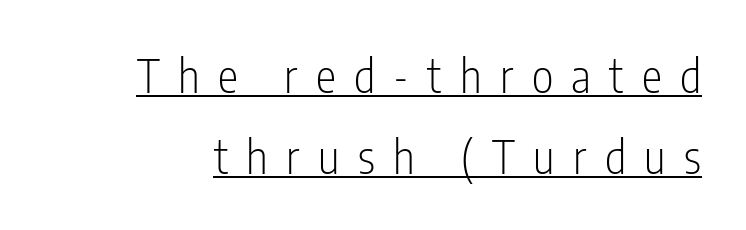
Ascenders rise straight up at ninety degrees. Stems and bowls with no extra thickness — not bold. The line texture is sparse and dotted thanks to wide tracking. The rendering uses natural spacing where letterforms have individual widths. I'd call this a sans setting — the letters go barefoot.
